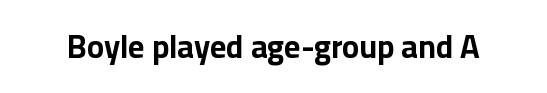
{"serif": "no", "italic": "no", "bold": "yes", "weight": "bold", "width": "normal", "stroke_contrast": "low", "x_height": "medium", "monospaced": "no", "underline": "no", "letter_spacing": "normal", "letter_spacing_em": 0.0, "glyph_px": 32}
